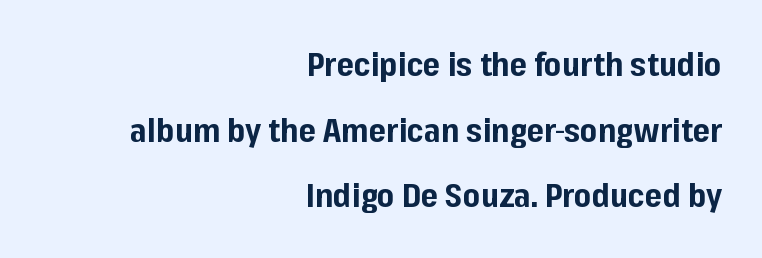
This is heavy type, rendered in bold. Character widths vary here, with narrow letters taking less room than wide ones. Type without underlining. The typeface chosen for these lines omits serifs. Posture: upright roman.
